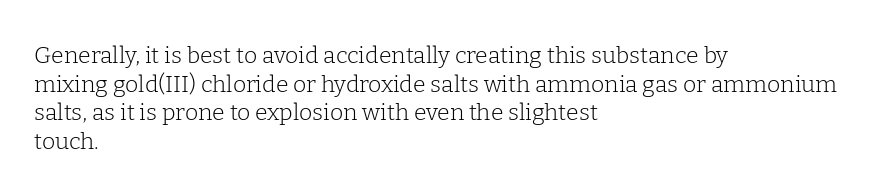
Q: Is the text bold? A: No.
Q: Is the text italic (slanted)? A: No, it is upright.
Q: Is the text underlined? A: No.
Q: How is the paragraph aligned? A: Left-aligned.
Q: Is the spacing between letters normal or unusually wide? A: Normal.
Q: Is the spacing between lines tight, normal or loose? A: Normal.
